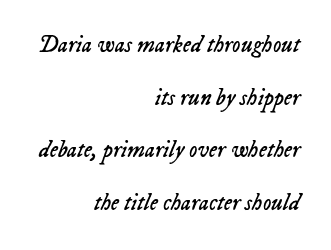
Q: Is the text bold? A: No.
Q: Is the text italic (slanted)? A: Yes, it leans right by about 23 degrees.
Q: Is the text underlined? A: No.
Q: How is the paragraph aligned? A: Right-aligned.
Q: Is the spacing between letters normal or unusually wide? A: Normal.
Q: Is the spacing between lines tight, normal or loose? A: Loose.
